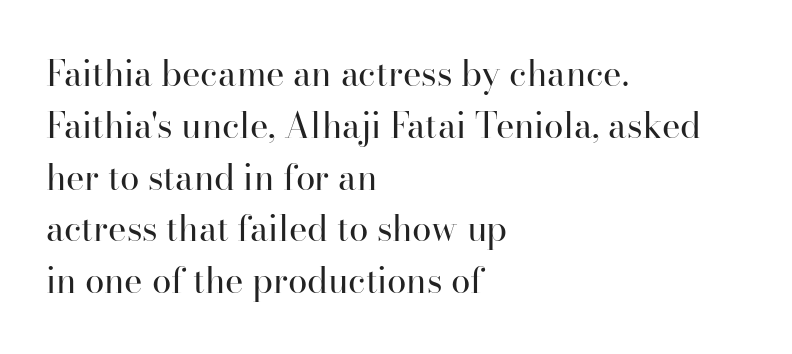
The image shows 35 px regular-weight serif type, upright; set left-aligned, normal line spacing (1.48x), normal letter spacing, not underlined; high stroke contrast and a small x-height.
